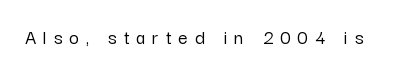
Has an underline been added? It has not. Is the letter spacing exaggerated? Yes — the characters are pushed far apart. Posture: upright roman.
